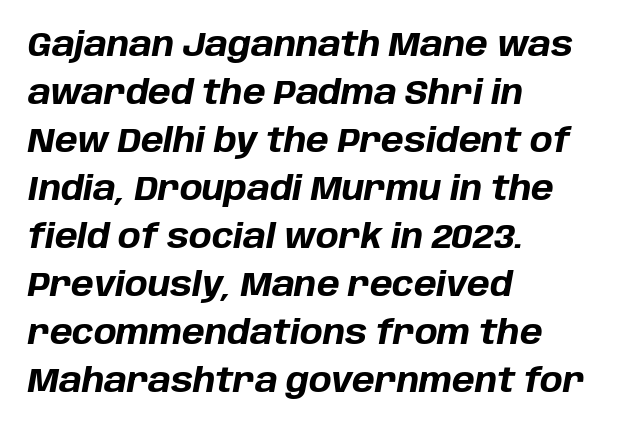
The compositor pushed each line to the left boundary. Here the glyphs are tracked normally, forming tight word shapes. The sample has been set heavy, in full bold. Each letter keeps its own natural width here, so spacing adapts to shape. Leading matches the norm, producing a regular column. Letters rest on an invisible, unmarked baseline.
